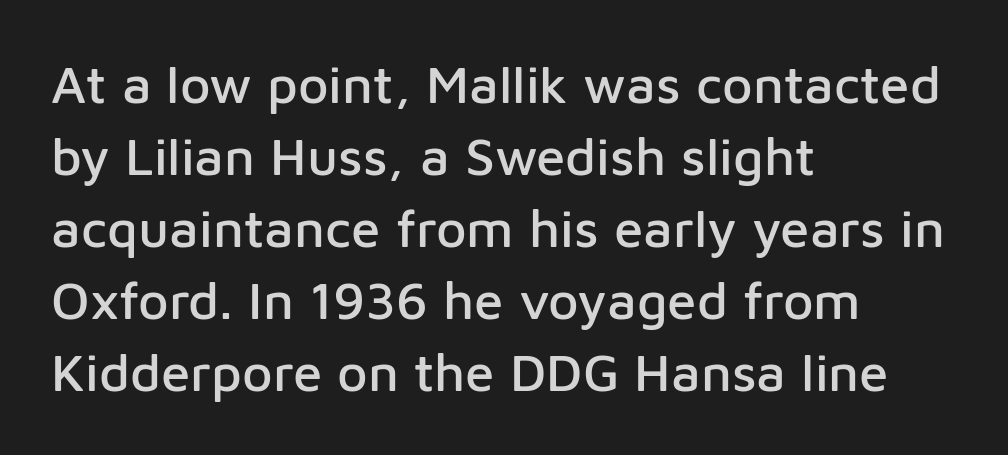
Q: Is the text italic (slanted)? A: No, it is upright.
Q: Is the typeface a serif or a sans-serif typeface? A: Sans-serif.
Q: Is the text underlined? A: No.
Q: How is the paragraph aligned? A: Left-aligned.
Q: Is the spacing between letters normal or unusually wide? A: Normal.
Q: Is the spacing between lines tight, normal or loose? A: Normal.
Q: Width (condensed, normal, or wide)? A: Normal.
Q: Stroke contrast? A: Low.
Q: x-height? A: Medium.
Q: Monospaced? A: No.
